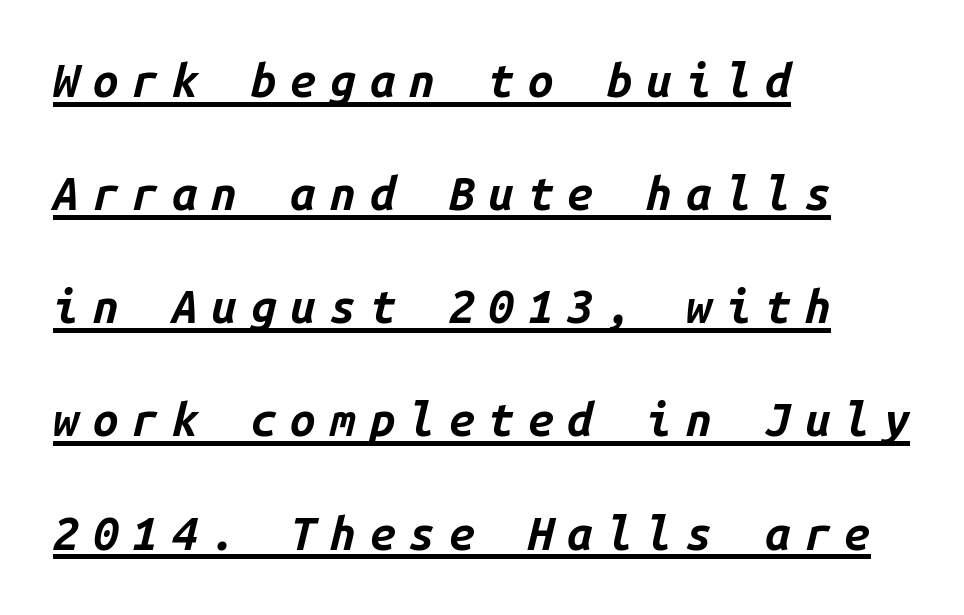
Each line of the rendering has a horizontal stroke beneath the glyphs. Here the glyphs are tracked loosely, breaking word shapes into spaced letters. It's the slanting kind of type. What weight is shown? A full bold with thick strokes.
